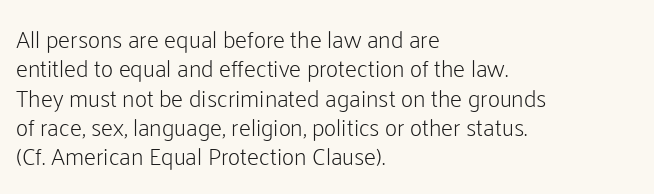
{"italic": "no", "bold": "no", "underline": "no", "align": "left", "line_spacing_ratio": 1.22, "letter_spacing": "normal", "letter_spacing_em": 0.0, "glyph_px": 24}
